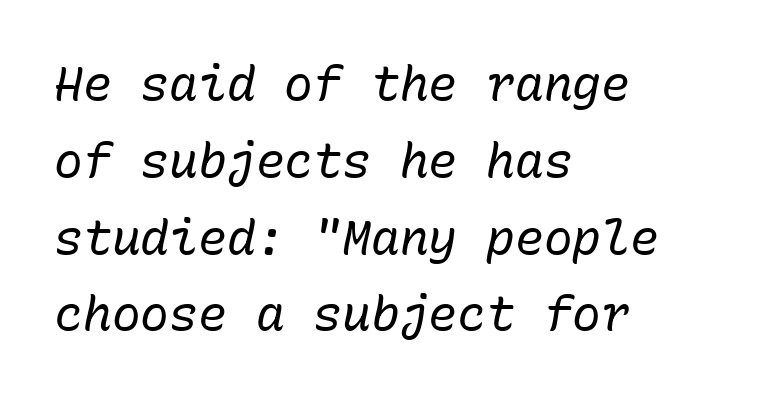
Q: Is the text bold? A: No.
Q: Is the text italic (slanted)? A: Yes, it leans right by about 10 degrees.
Q: Is the text underlined? A: No.
Q: How is the paragraph aligned? A: Left-aligned.
Q: Is the spacing between letters normal or unusually wide? A: Normal.
Q: Is the spacing between lines tight, normal or loose? A: Normal.
Q: Width (condensed, normal, or wide)? A: Normal.
Q: Stroke contrast? A: Low.
Q: x-height? A: Medium.
Q: Monospaced? A: Yes.
